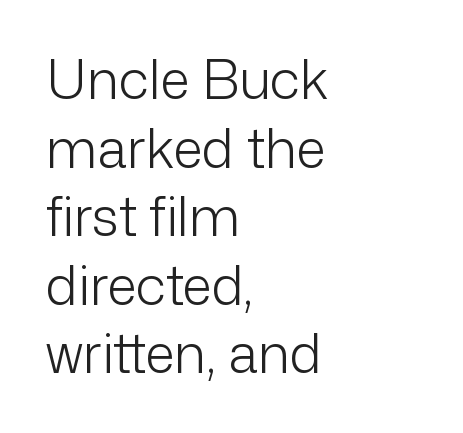
{"serif": "no", "italic": "no", "bold": "no", "weight": "light", "width": "normal", "stroke_contrast": "low", "x_height": "medium", "monospaced": "no", "underline": "no", "align": "left", "line_spacing": "normal", "line_spacing_ratio": 1.27, "letter_spacing": "normal", "letter_spacing_em": 0.0, "glyph_px": 54}
